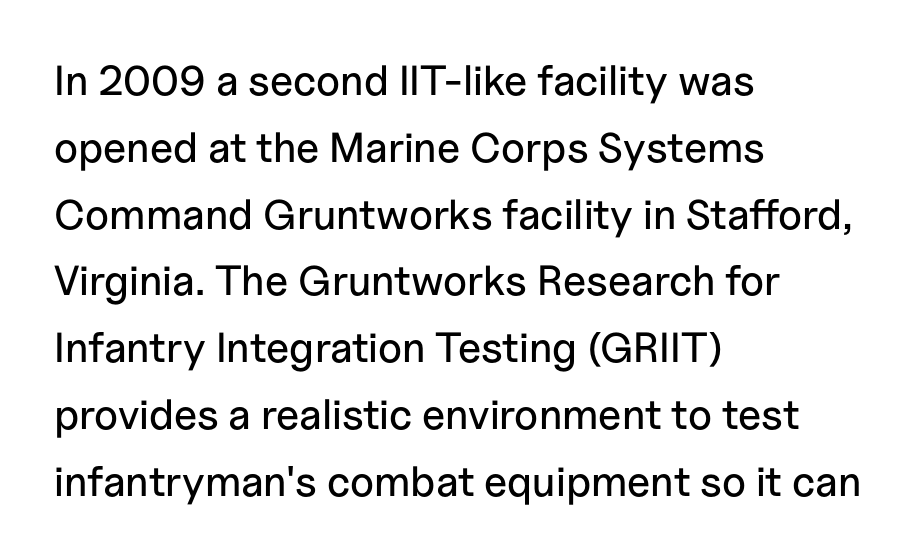
The image shows 42 px sans-serif type, upright; set left-aligned, normal line spacing (1.59x), normal letter spacing, not underlined; low stroke contrast and a medium x-height.
